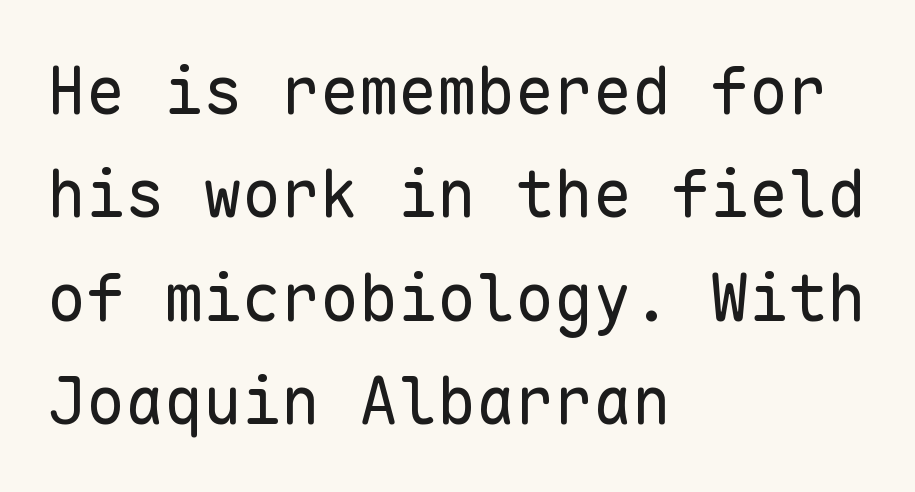
This sample uses a sans-serif face. How would I describe the line gaps? Plain and ordinary. Students, note that the glyphs here touch the page at normal intervals. The zone under the glyphs is completely vacant. Note the uniform advance width — an 'i' takes as much space as an 'm'. The font's upright variant was chosen for this text.
